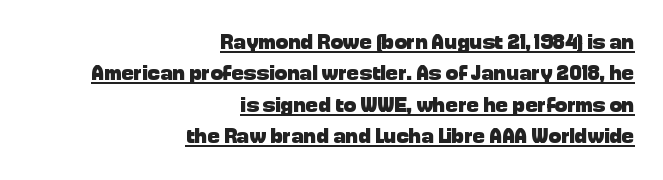
{"italic": "no", "bold": "yes", "underline": "yes", "align": "right", "line_spacing": "normal", "line_spacing_ratio": 1.5, "letter_spacing": "normal", "letter_spacing_em": 0.0, "glyph_px": 21}
